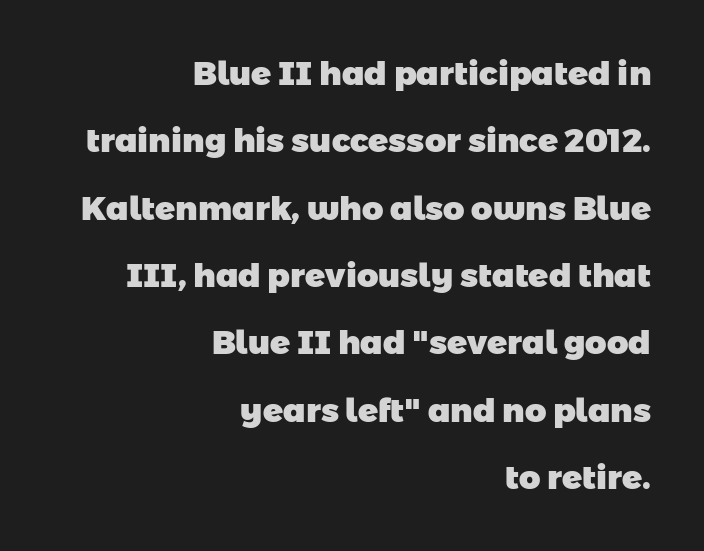
The image shows 33 px heavy sans-serif type; set right-aligned, loose line spacing (2.04x), normal letter spacing, not underlined; low stroke contrast and a medium x-height.
